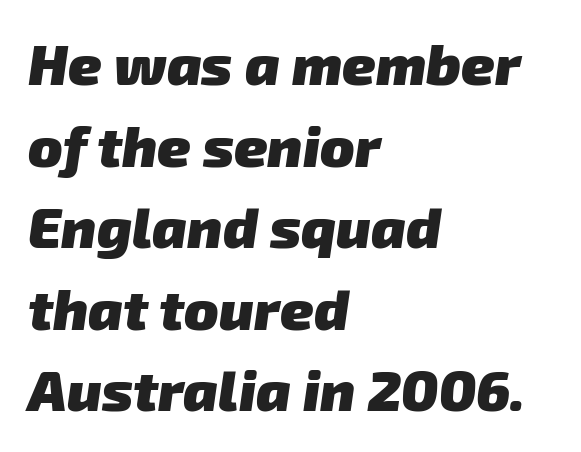
The characters look thick and weighty, a clear bold. What's the leading like? Ordinary, nothing unusual. The typeface chosen for these lines omits serifs. This sample has the flowing, uneven cadence of proportional lettering. Nothing unusual about the tracking: characters are spaced as the font intends.
